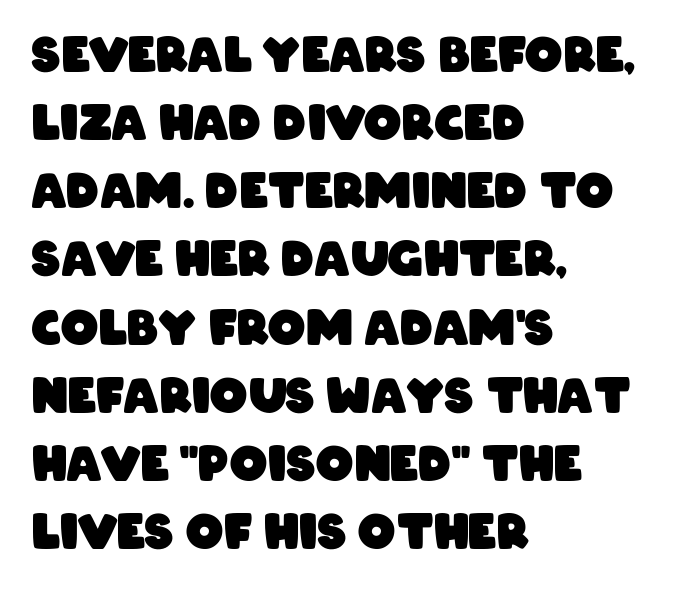
{"serif": "no", "bold": "yes", "weight": "heavy", "width": "condensed", "stroke_contrast": "low", "x_height": "large", "monospaced": "no", "underline": "no", "align": "left", "line_spacing": "normal", "line_spacing_ratio": 1.45, "letter_spacing": "normal", "letter_spacing_em": 0.0, "glyph_px": 47}
